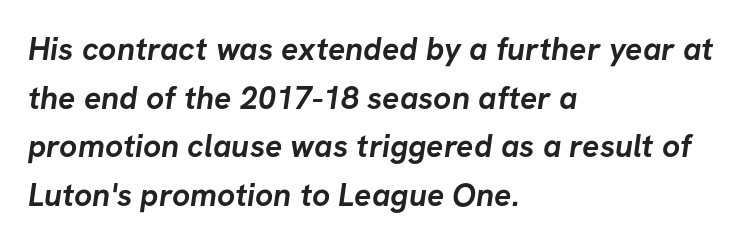
The image shows 32 px semibold sans-serif type; set left-aligned, normal line spacing (1.52x), normal letter spacing, not underlined; low stroke contrast and a medium x-height.
